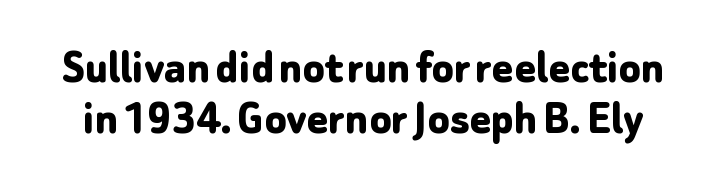
{"serif": "no", "italic": "no", "bold": "yes", "weight": "bold", "width": "normal", "stroke_contrast": "low", "x_height": "medium", "monospaced": "no", "underline": "no", "line_spacing": "tight", "line_spacing_ratio": 1.03, "letter_spacing": "normal", "letter_spacing_em": 0.0, "glyph_px": 50}
